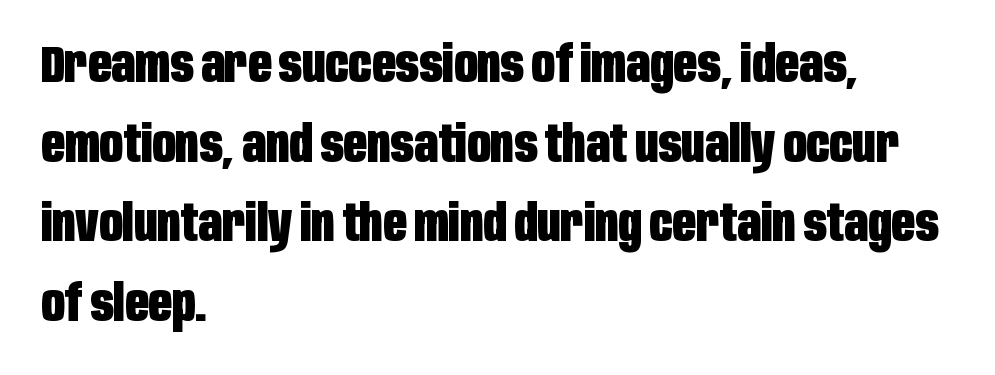
The image shows 51 px heavy, condensed sans-serif type, upright; set left-aligned, normal line spacing (1.56x), normal letter spacing, not underlined; low stroke contrast and a large x-height.
